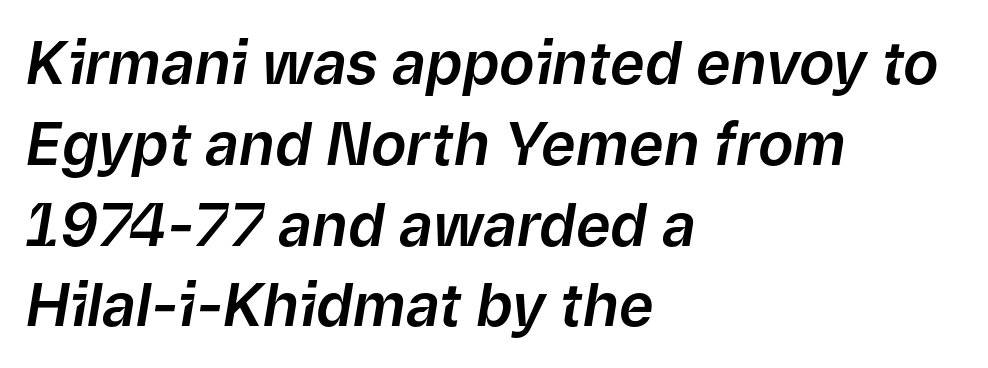
Q: Is the text italic (slanted)? A: Yes, it leans right by about 9 degrees.
Q: Is the text underlined? A: No.
Q: How is the paragraph aligned? A: Left-aligned.
Q: Is the spacing between letters normal or unusually wide? A: Normal.
Q: Is the spacing between lines tight, normal or loose? A: Normal.
Q: Width (condensed, normal, or wide)? A: Normal.
Q: Stroke contrast? A: Low.
Q: x-height? A: Medium.
Q: Monospaced? A: No.
